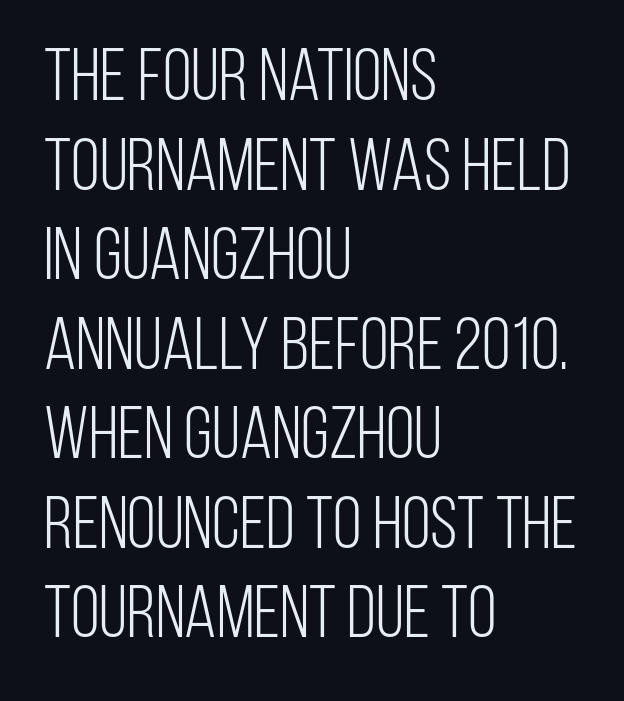
Each letter keeps its own natural width here, so spacing adapts to shape. The ragged edge is on the right, which tells us the setting is flush left. The font family rendered here belongs to the sans-serif group. No italicization has been applied; the sample stays upright. These lines keep a tight, regular rhythm from letter to letter. Stroke mass is kept to a normal reading level or below.
